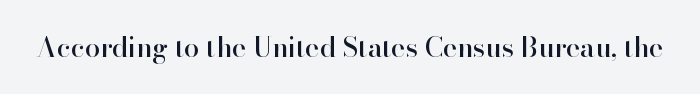
This rendering leaves character spacing at its baseline value. Has an underline been added? It has not. No italicization has been applied; the sample stays upright.
